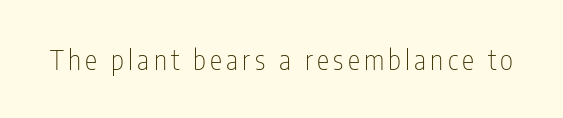
Q: Is the text bold? A: No.
Q: Is the text italic (slanted)? A: No, it is upright.
Q: Is the typeface a serif or a sans-serif typeface? A: Sans-serif.
Q: Is the text underlined? A: No.
Q: Width (condensed, normal, or wide)? A: Condensed.
Q: Stroke contrast? A: Low.
Q: x-height? A: Medium.
Q: Monospaced? A: No.
